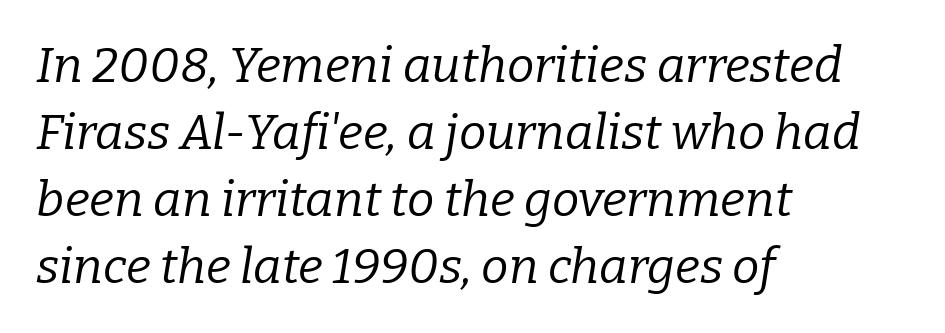
The image shows 49 px regular-weight serif type, italic (leaning right); set left-aligned, normal line spacing (1.37x), normal letter spacing, not underlined; low stroke contrast and a medium x-height.
